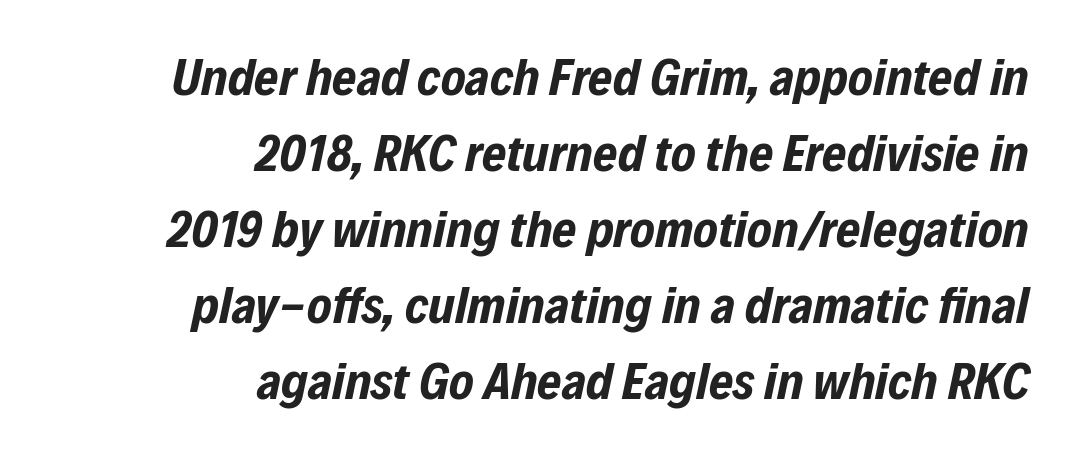
Q: Is the text bold? A: Yes.
Q: Is the text italic (slanted)? A: Yes, it leans right by about 12 degrees.
Q: Is the text underlined? A: No.
Q: How is the paragraph aligned? A: Right-aligned.
Q: Is the spacing between letters normal or unusually wide? A: Normal.
Q: Is the spacing between lines tight, normal or loose? A: Normal.
Q: Width (condensed, normal, or wide)? A: Condensed.
Q: Stroke contrast? A: Low.
Q: x-height? A: Medium.
Q: Monospaced? A: No.
